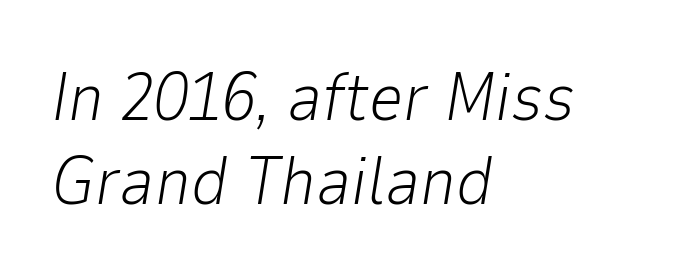
{"italic": "yes", "lean": "right", "slant_degrees": 9, "bold": "no", "weight": "light", "width": "normal", "stroke_contrast": "low", "x_height": "medium", "monospaced": "no", "underline": "no", "align": "left", "line_spacing_ratio": 1.23, "letter_spacing": "normal", "letter_spacing_em": 0.0, "glyph_px": 68}
